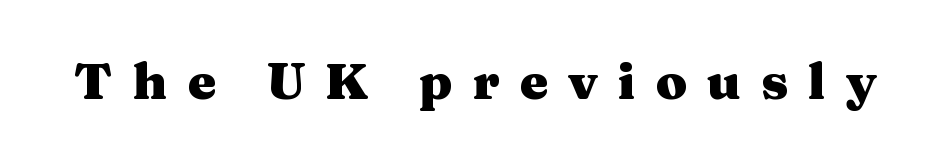
Q: Is the text bold? A: Yes.
Q: Is the text italic (slanted)? A: No, it is upright.
Q: Is the typeface a serif or a sans-serif typeface? A: Serif.
Q: Is the text underlined? A: No.
Q: Is the spacing between letters normal or unusually wide? A: Unusually wide.
Q: Width (condensed, normal, or wide)? A: Wide.
Q: Stroke contrast? A: Medium.
Q: x-height? A: Medium.
Q: Monospaced? A: No.
